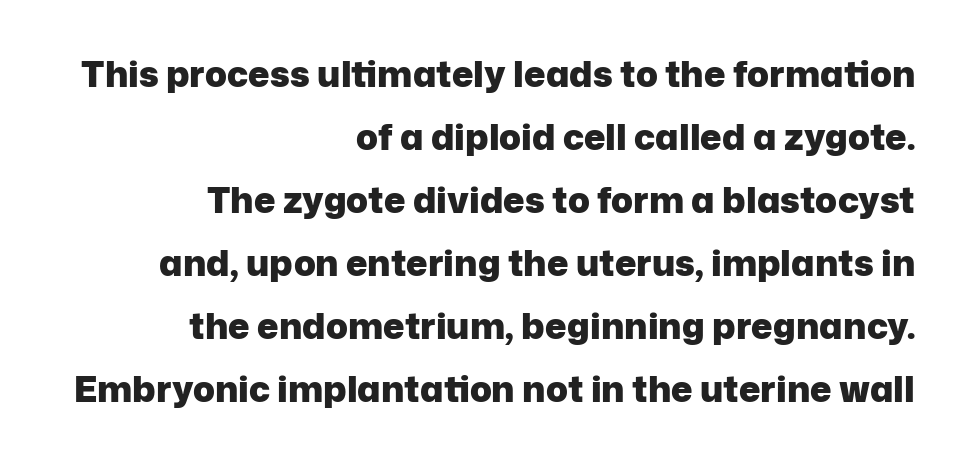
{"serif": "no", "italic": "no", "bold": "yes", "weight": "heavy", "width": "normal", "stroke_contrast": "low", "x_height": "medium", "monospaced": "no", "underline": "no", "align": "right", "line_spacing_ratio": 1.75, "letter_spacing": "normal", "letter_spacing_em": 0.0, "glyph_px": 36}
